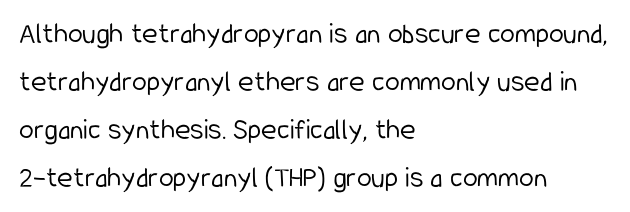
The rendering uses natural spacing where letterforms have individual widths. This reads as an unemphasized weight, regular at the heaviest. This sample is left-justified, so line endings fall wherever the words run out. Tracking value appears to be zero — textbook default spacing. Each new line begins a customary step beneath the previous one. Do the letters lean? They stand straight.
